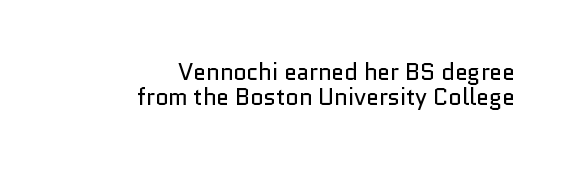
The image shows 23 px text type, upright; set right-aligned, tight line spacing (1.08x), normal letter spacing, not underlined.
